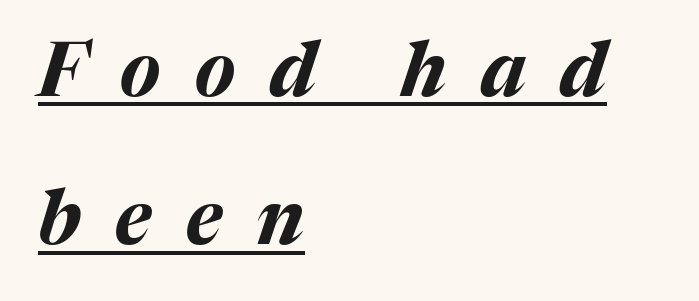
Q: Is the text bold? A: Yes.
Q: Is the text italic (slanted)? A: Yes, it leans right by about 17 degrees.
Q: Is the text underlined? A: Yes.
Q: How is the paragraph aligned? A: Left-aligned.
Q: Is the spacing between letters normal or unusually wide? A: Unusually wide.
Q: Is the spacing between lines tight, normal or loose? A: Loose.
Q: Width (condensed, normal, or wide)? A: Normal.
Q: Stroke contrast? A: Medium.
Q: x-height? A: Medium.
Q: Monospaced? A: No.
